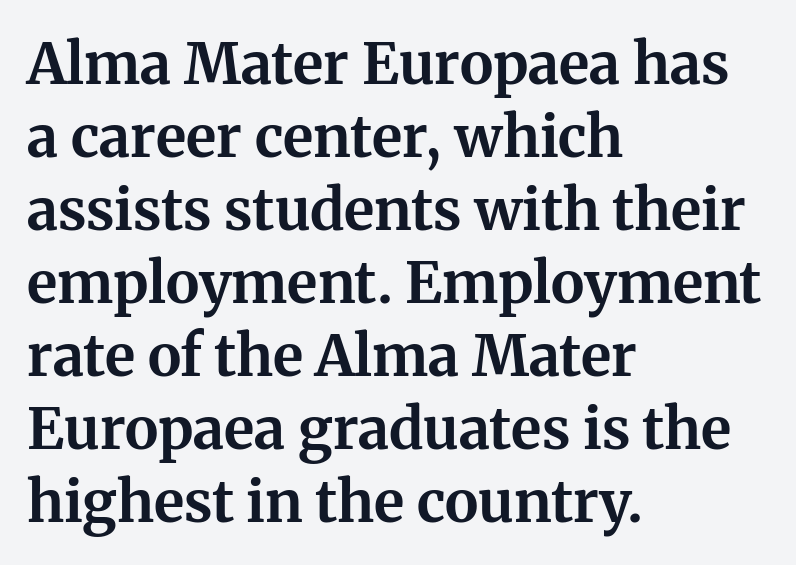
Q: Is the text bold? A: Yes.
Q: Is the text italic (slanted)? A: No, it is upright.
Q: Is the typeface a serif or a sans-serif typeface? A: Serif.
Q: Is the text underlined? A: No.
Q: How is the paragraph aligned? A: Left-aligned.
Q: Is the spacing between letters normal or unusually wide? A: Normal.
Q: Is the spacing between lines tight, normal or loose? A: Normal.
Q: Width (condensed, normal, or wide)? A: Normal.
Q: Stroke contrast? A: Medium.
Q: x-height? A: Medium.
Q: Monospaced? A: No.
